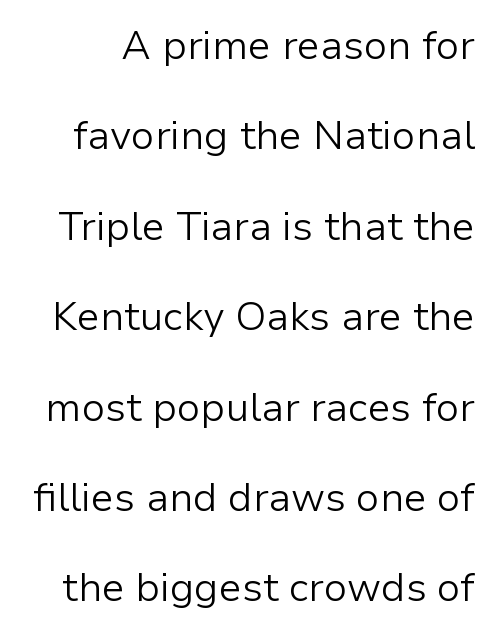
Is this a sans? Yes — the strokes have no serifs. Students, observe: this is what heavily led, spacious text looks like. Think standard paragraph weight, or any step lighter than that. Honestly, the letter spacing is just normal — you wouldn't notice it.
